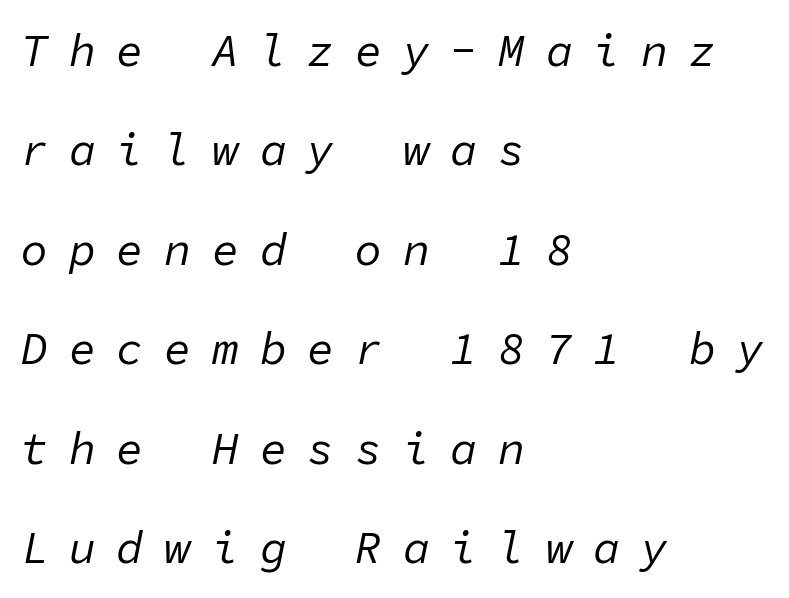
The image shows 45 px regular-weight type, italic (leaning right), monospaced; set left-aligned, loose line spacing (2.21x), unusually wide letter spacing (+0.46 em), not underlined; low stroke contrast and a medium x-height.
